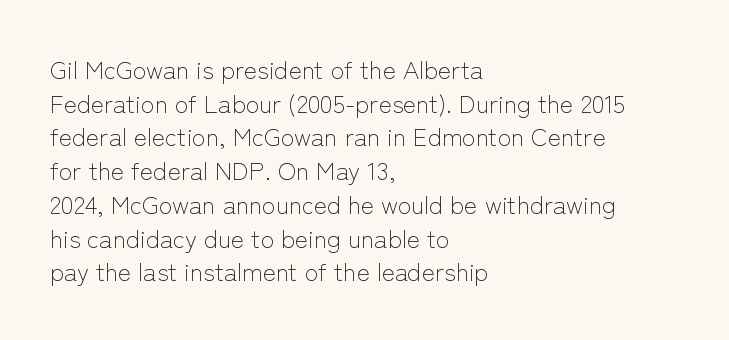
Honestly, there is no underline to notice here at all. When letters stand straight like this, we call the style roman or upright. The passage shown stacks its lines at a standard gap. Horizontal alignment here is leftward, the default for most running prose. Ink coverage per letter is moderate at most.
